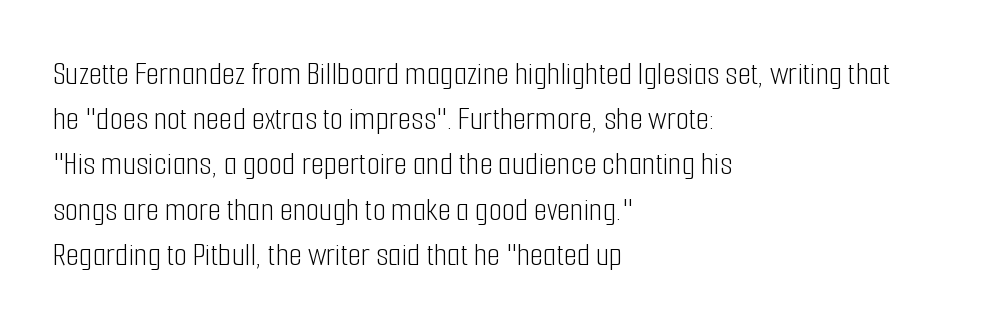
Q: Is the text bold? A: No.
Q: Is the text italic (slanted)? A: No, it is upright.
Q: Is the typeface a serif or a sans-serif typeface? A: Sans-serif.
Q: Is the text underlined? A: No.
Q: How is the paragraph aligned? A: Left-aligned.
Q: Is the spacing between letters normal or unusually wide? A: Normal.
Q: Is the spacing between lines tight, normal or loose? A: Normal.
Q: Width (condensed, normal, or wide)? A: Condensed.
Q: Stroke contrast? A: Low.
Q: x-height? A: Medium.
Q: Monospaced? A: No.
